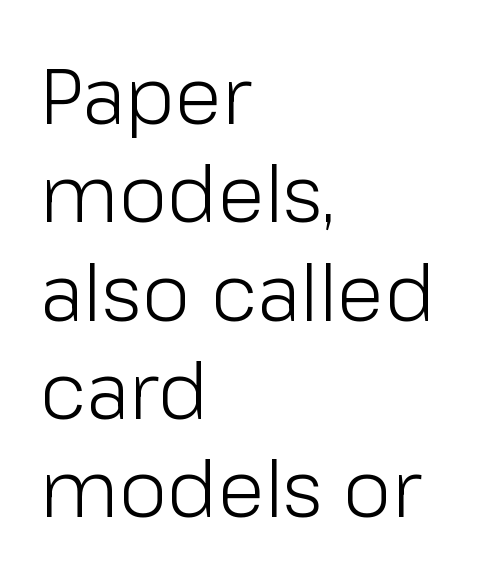
{"serif": "no", "italic": "no", "bold": "no", "weight": "light", "width": "normal", "stroke_contrast": "low", "x_height": "medium", "monospaced": "no", "underline": "no", "align": "left", "line_spacing": "normal", "line_spacing_ratio": 1.26, "letter_spacing": "normal", "letter_spacing_em": 0.0, "glyph_px": 78}
